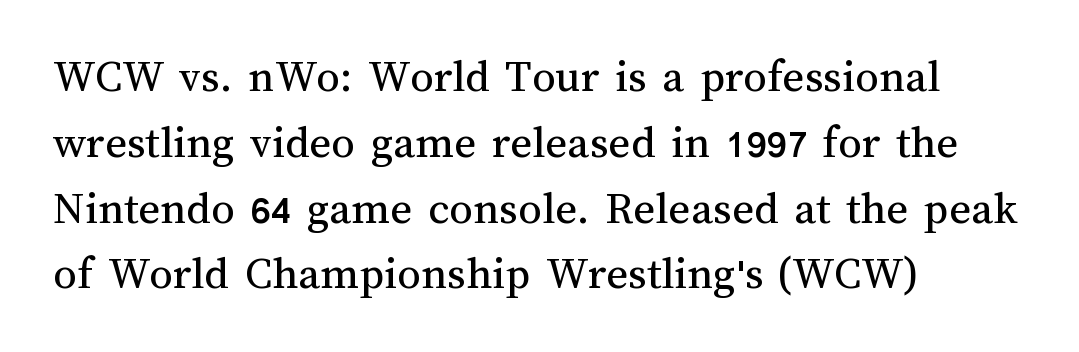
The image shows 47 px regular-weight type, upright; set left-aligned, normal line spacing (1.4x), normal letter spacing, not underlined; medium stroke contrast and a medium x-height.
